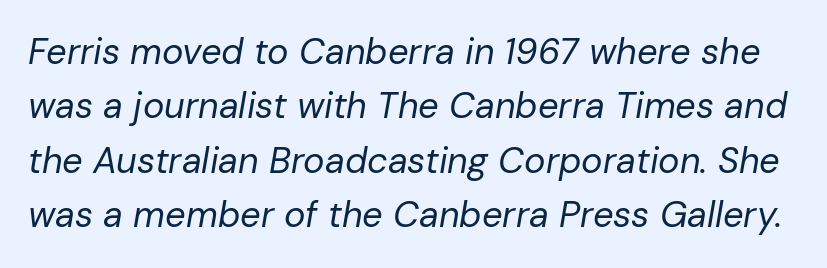
This block has exactly the height ordinary leading produces. A bare baseline throughout the passage. You could not count columns in this text — the font is proportionally spaced. Vertical stems look standard width or narrower in stroke. Tracking value appears to be zero — textbook default spacing. Rendered with sloped, italic letterforms.
